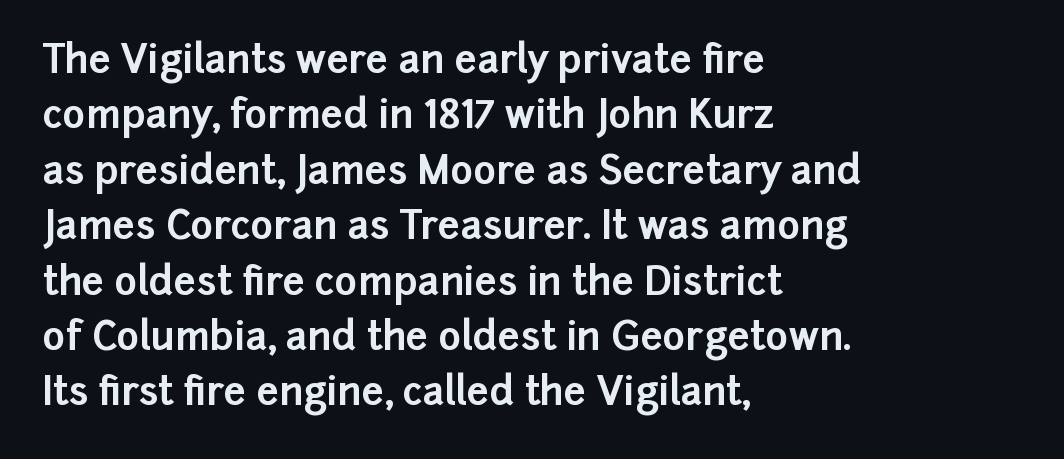
{"serif": "no", "italic": "no", "bold": "yes", "weight": "bold", "width": "normal", "stroke_contrast": "low", "x_height": "medium", "monospaced": "no", "underline": "no", "align": "left", "line_spacing": "normal", "line_spacing_ratio": 1.42, "letter_spacing": "normal", "letter_spacing_em": 0.0, "glyph_px": 39}
